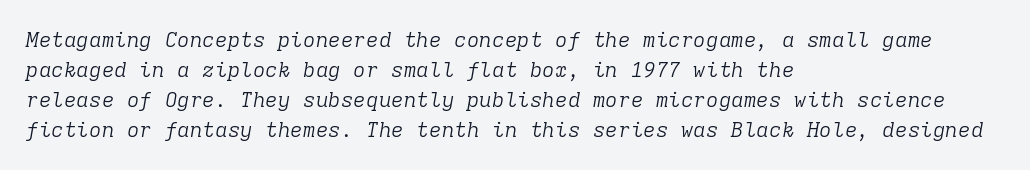
Q: Is the text bold? A: No.
Q: Is the text italic (slanted)? A: Yes, it leans right by about 9 degrees.
Q: Is the text underlined? A: No.
Q: How is the paragraph aligned? A: Left-aligned.
Q: Is the spacing between letters normal or unusually wide? A: Normal.
Q: Is the spacing between lines tight, normal or loose? A: Normal.
